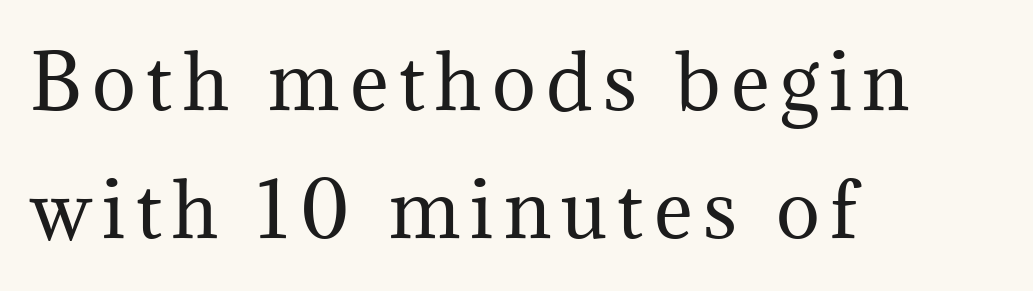
Does the type have serifs? Yes, each stem ends in a small foot. The specimen omits any rule beneath the text block's lines. These glyphs show unthickened strokes, regular width or finer. The typesetter chose a ragged-right arrangement here. These lines are rendered in a variable-pitch font.
